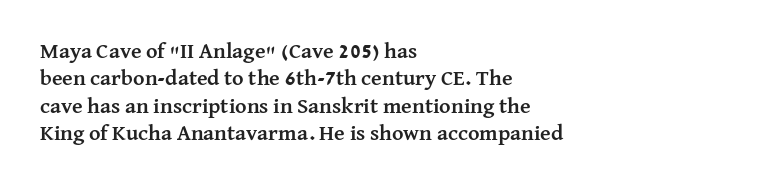
Only glyphs here, with clear space below each row. The type sits square on the baseline with zero lean. Short note: letters normally spaced. Summary of vertical rhythm: regular, with standard interline spacing. Thick stems and heavy bowls — unmistakably bold. Short and long lines alike share a common starting point at left.
